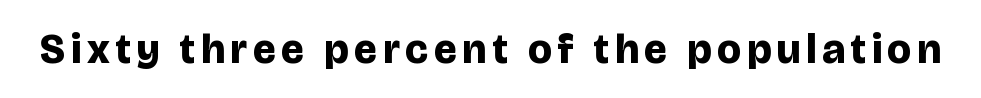
{"serif": "no", "italic": "no", "bold": "yes", "weight": "bold", "width": "normal", "stroke_contrast": "low", "x_height": "large", "monospaced": "no", "underline": "no", "glyph_px": 42}
